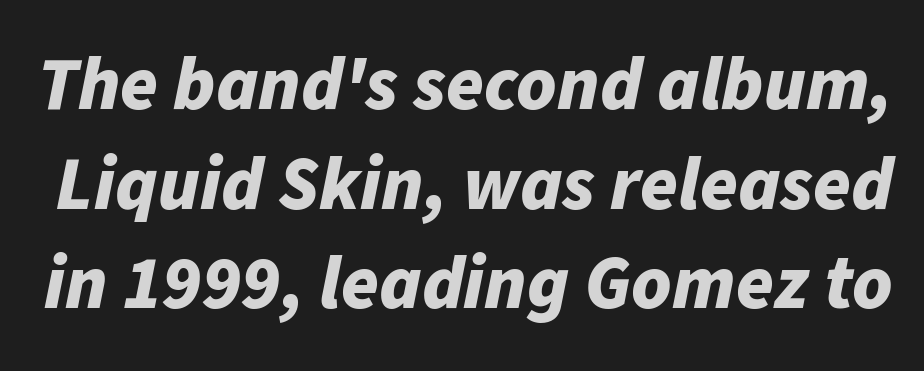
Q: Is the text bold? A: Yes.
Q: Is the text italic (slanted)? A: Yes, it leans right by about 11 degrees.
Q: Is the text underlined? A: No.
Q: Is the spacing between letters normal or unusually wide? A: Normal.
Q: Is the spacing between lines tight, normal or loose? A: Normal.
Q: Width (condensed, normal, or wide)? A: Normal.
Q: Stroke contrast? A: Low.
Q: x-height? A: Medium.
Q: Monospaced? A: No.
